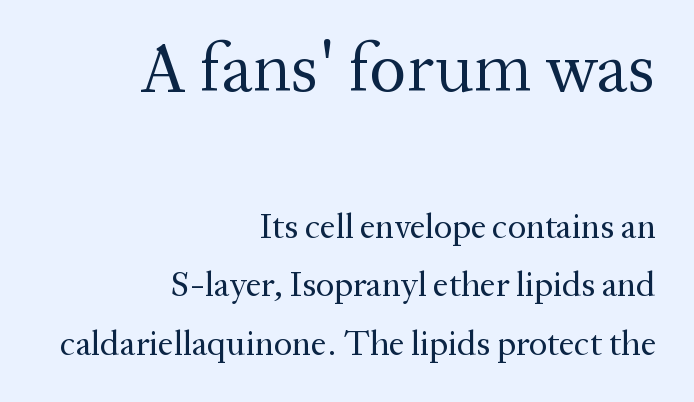
The image shows 70 px regular-weight serif type, upright; set right-aligned, normal line spacing (1.67x), normal letter spacing, not underlined; the first (top) block is 2.0x larger; medium stroke contrast and a medium x-height.
